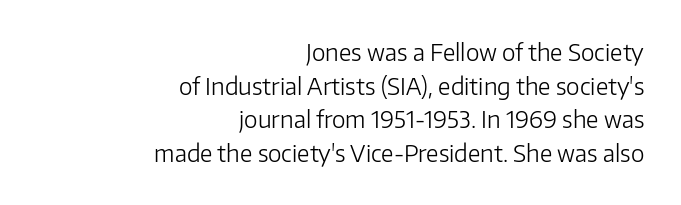
This block has exactly the height ordinary leading produces. Compared with a flush-left layout, this one pins lines to the opposite, right side. Quick note: not italic, upright. The space directly below the letters is spotless.
